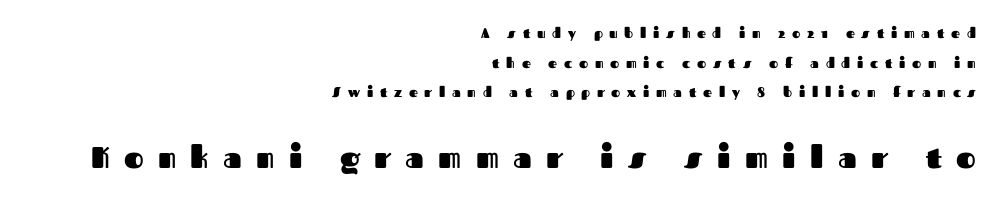
The image shows 30 px heavy sans-serif type, upright; set right-aligned, loose line spacing (2.11x), unusually wide letter spacing (+0.48 em), not underlined; the second (bottom) block is 2.14x larger; medium stroke contrast and a medium x-height.
